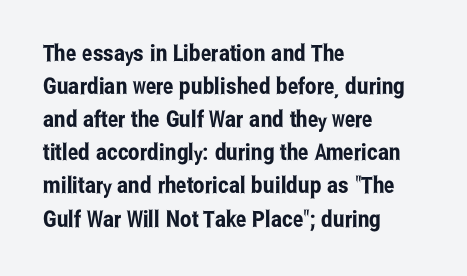
The image shows 23 px text type, upright; set left-aligned, normal line spacing (1.44x), normal letter spacing, not underlined.
